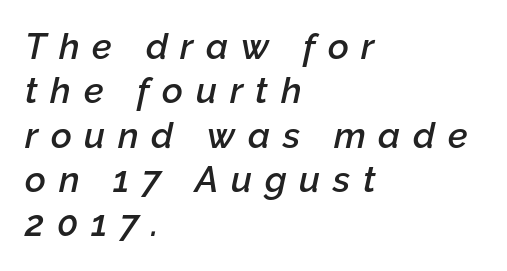
The image shows 36 px semibold type, italic (leaning right); set left-aligned, line spacing 1.23x, unusually wide letter spacing (+0.35 em), not underlined; low stroke contrast and a medium x-height.
